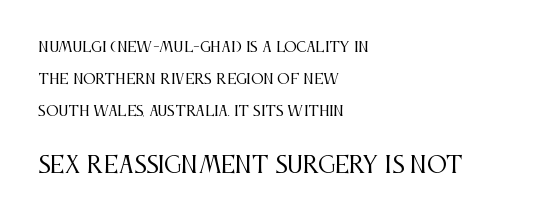
Q: Is the text bold? A: No.
Q: Is the text italic (slanted)? A: No, it is upright.
Q: Is the text underlined? A: No.
Q: How is the paragraph aligned? A: Left-aligned.
Q: Is the spacing between letters normal or unusually wide? A: Normal.
Q: Is the spacing between lines tight, normal or loose? A: Loose.
Q: Which block of text is set in a larger size, the first (top) or the second (bottom)? A: The second (bottom) one.
